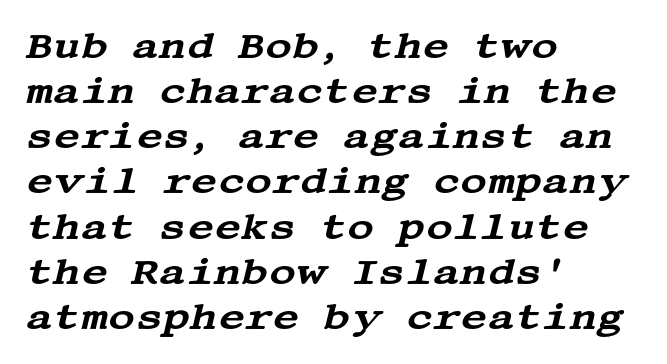
{"serif": "yes", "italic": "yes", "lean": "right", "slant_degrees": 13, "width": "wide", "stroke_contrast": "medium", "x_height": "large", "underline": "no", "align": "left", "line_spacing_ratio": 1.22, "letter_spacing": "normal", "letter_spacing_em": 0.0, "glyph_px": 37}
